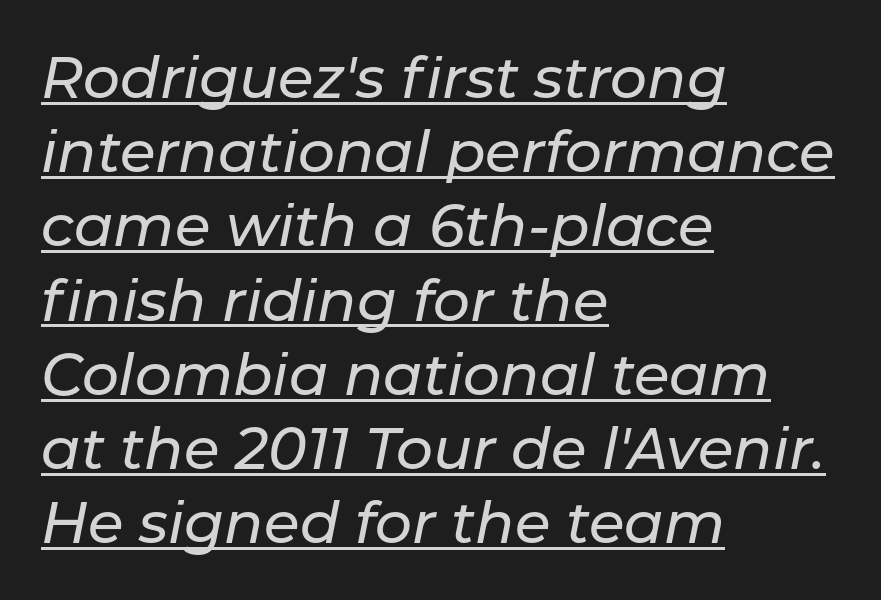
Q: Is the text italic (slanted)? A: Yes, it leans right by about 11 degrees.
Q: Is the text underlined? A: Yes.
Q: How is the paragraph aligned? A: Left-aligned.
Q: Is the spacing between letters normal or unusually wide? A: Normal.
Q: Is the spacing between lines tight, normal or loose? A: Normal.
Q: Width (condensed, normal, or wide)? A: Normal.
Q: Stroke contrast? A: Low.
Q: x-height? A: Medium.
Q: Monospaced? A: No.
